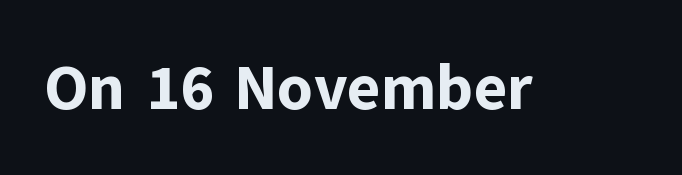
Q: Is the text bold? A: Yes.
Q: Is the text italic (slanted)? A: No, it is upright.
Q: Is the typeface a serif or a sans-serif typeface? A: Sans-serif.
Q: Is the text underlined? A: No.
Q: Is the spacing between letters normal or unusually wide? A: Normal.
Q: Width (condensed, normal, or wide)? A: Normal.
Q: Stroke contrast? A: Low.
Q: x-height? A: Medium.
Q: Monospaced? A: No.
